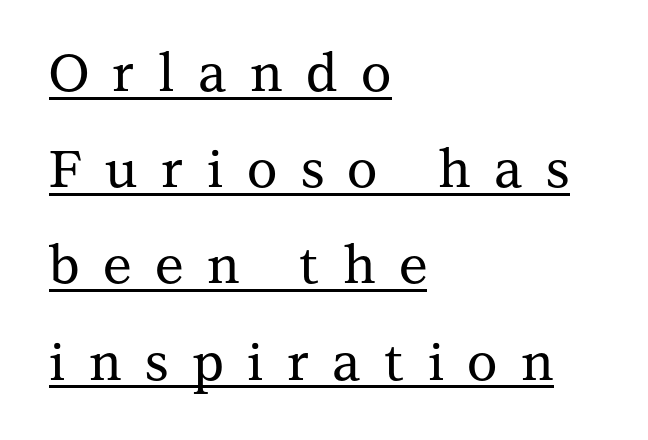
The image shows 52 px serif type, upright; set left-aligned, line spacing 1.85x, unusually wide letter spacing (+0.45 em), underlined; medium stroke contrast and a medium x-height.
